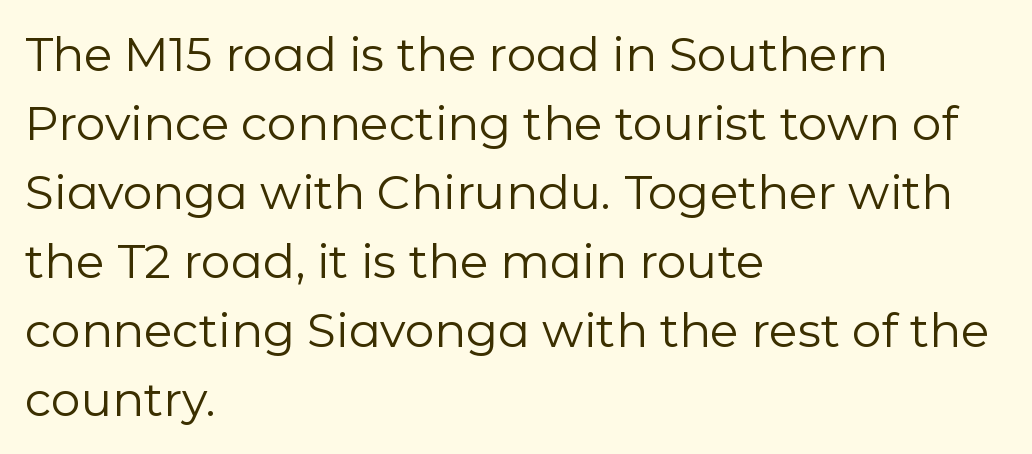
The image shows 47 px regular-weight sans-serif type, upright; set left-aligned, normal line spacing (1.47x), normal letter spacing, not underlined; low stroke contrast and a medium x-height.
